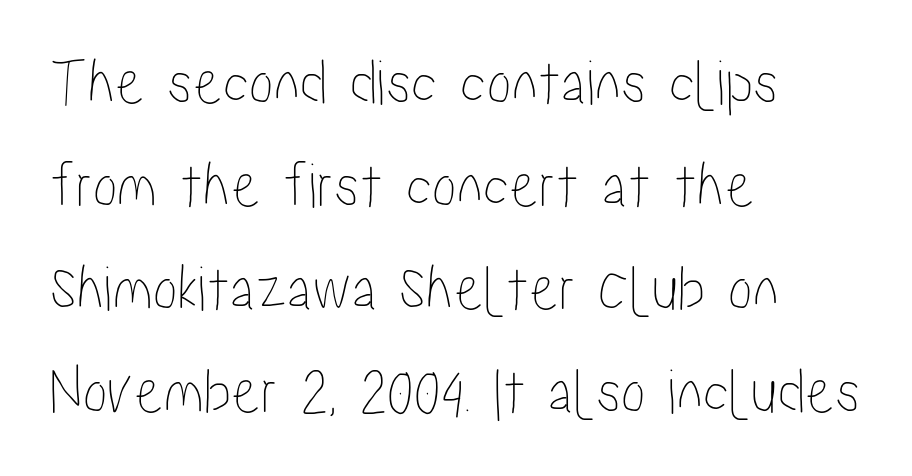
{"italic": "no", "width": "condensed", "stroke_contrast": "low", "x_height": "medium", "monospaced": "no", "underline": "no", "align": "left", "line_spacing": "normal", "line_spacing_ratio": 1.56, "letter_spacing": "normal", "letter_spacing_em": 0.0, "glyph_px": 66}
